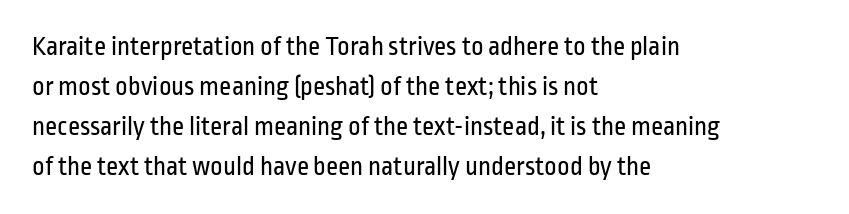
The image shows 27 px text type, upright; set left-aligned, normal line spacing (1.48x), normal letter spacing, not underlined.
